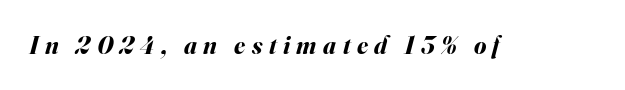
The image shows 25 px bold type, italic (leaning right); set unusually wide letter spacing (+0.26 em), not underlined.
